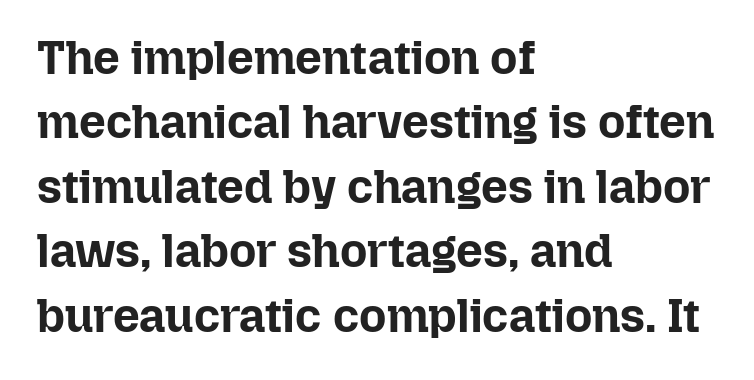
Compared with typical paragraphs, the rows here are spaced about the same. Letters rest on an invisible, unmarked baseline. Thick stems and heavy bowls — unmistakably bold. The letters advance in unequal steps, a hallmark of proportional type.
